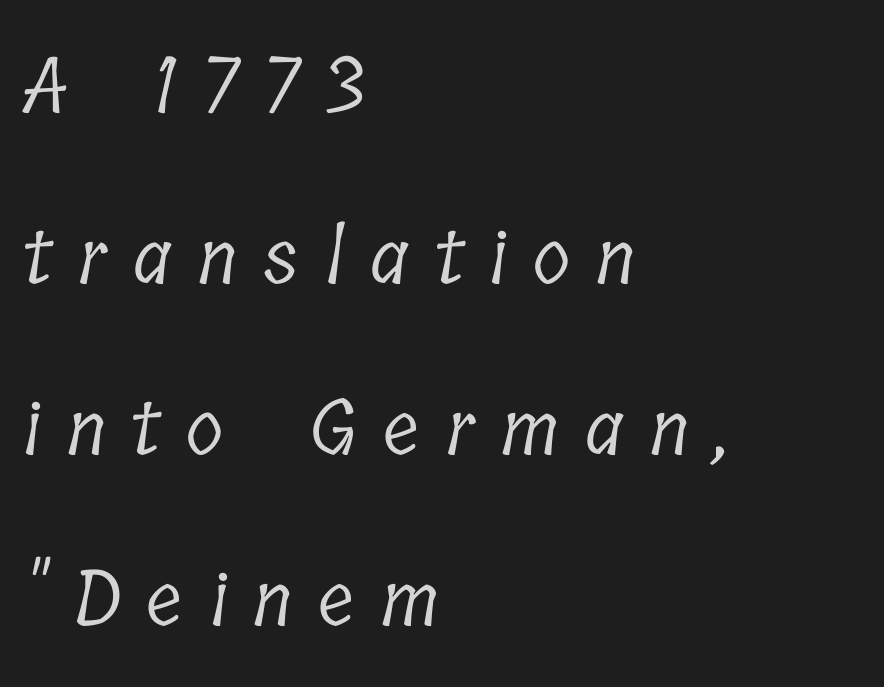
Interline gaps are noticeably wide in this sample. Weight class: somewhere from thin through regular. The lines are quadded left. The horizontal fit of the characters is loose and conspicuously gappy. Letterform terminals end in serifs throughout the passage.
